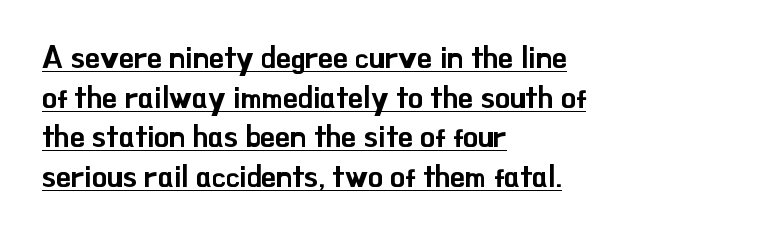
The image shows 30 px sans-serif type, upright; set left-aligned, normal line spacing (1.32x), normal letter spacing, underlined; low stroke contrast and a small x-height.
